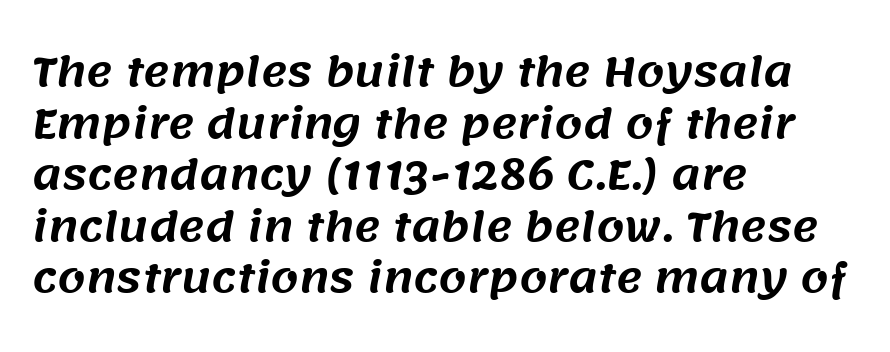
{"serif": "no", "width": "normal", "stroke_contrast": "medium", "x_height": "large", "monospaced": "no", "underline": "no", "align": "left", "line_spacing": "normal", "line_spacing_ratio": 1.29, "letter_spacing": "normal", "letter_spacing_em": 0.0, "glyph_px": 40}
